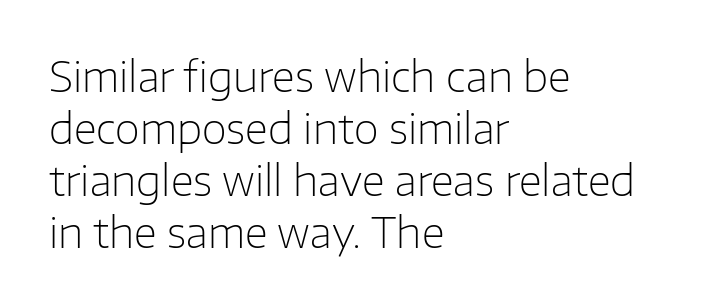
Q: Is the text bold? A: No.
Q: Is the text italic (slanted)? A: No, it is upright.
Q: Is the typeface a serif or a sans-serif typeface? A: Sans-serif.
Q: Is the text underlined? A: No.
Q: How is the paragraph aligned? A: Left-aligned.
Q: Is the spacing between letters normal or unusually wide? A: Normal.
Q: Is the spacing between lines tight, normal or loose? A: Normal.
Q: Width (condensed, normal, or wide)? A: Normal.
Q: Stroke contrast? A: Low.
Q: x-height? A: Medium.
Q: Monospaced? A: No.
